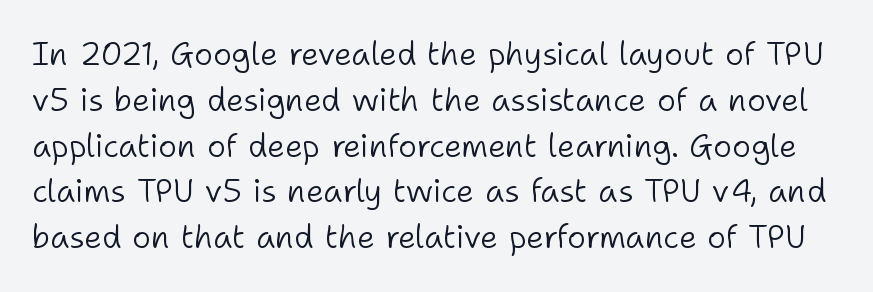
The letterforms sit at book weight or below. In terms of posture, this sample is upright. The space between consecutive lines is moderate. Characters follow at the spacing the type designer built in. Look at the bottom of the vertical strokes: they stop flat, with no serifs.
